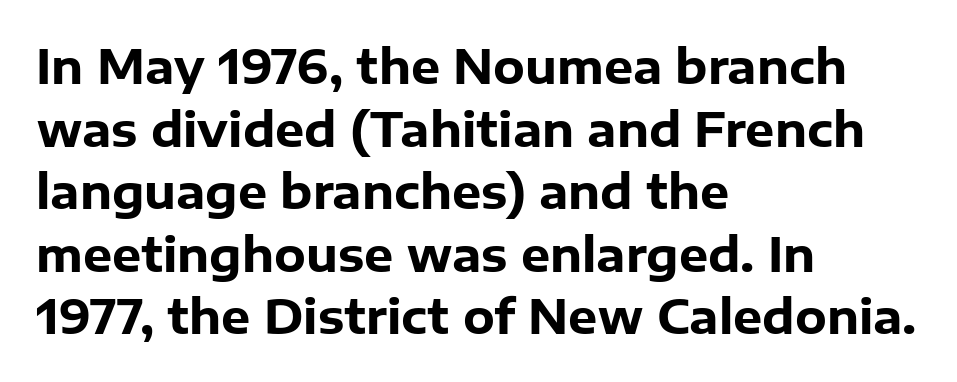
Q: Is the text bold? A: Yes.
Q: Is the text italic (slanted)? A: No, it is upright.
Q: Is the typeface a serif or a sans-serif typeface? A: Sans-serif.
Q: Is the text underlined? A: No.
Q: How is the paragraph aligned? A: Left-aligned.
Q: Is the spacing between letters normal or unusually wide? A: Normal.
Q: Is the spacing between lines tight, normal or loose? A: Normal.
Q: Width (condensed, normal, or wide)? A: Normal.
Q: Stroke contrast? A: Low.
Q: x-height? A: Medium.
Q: Monospaced? A: No.
